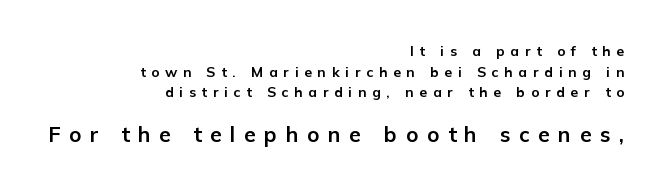
Q: Is the text bold? A: Yes.
Q: Is the text italic (slanted)? A: No, it is upright.
Q: Is the text underlined? A: No.
Q: How is the paragraph aligned? A: Right-aligned.
Q: Is the spacing between letters normal or unusually wide? A: Unusually wide.
Q: Is the spacing between lines tight, normal or loose? A: Normal.
Q: Which block of text is set in a larger size, the first (top) or the second (bottom)? A: The second (bottom) one.
